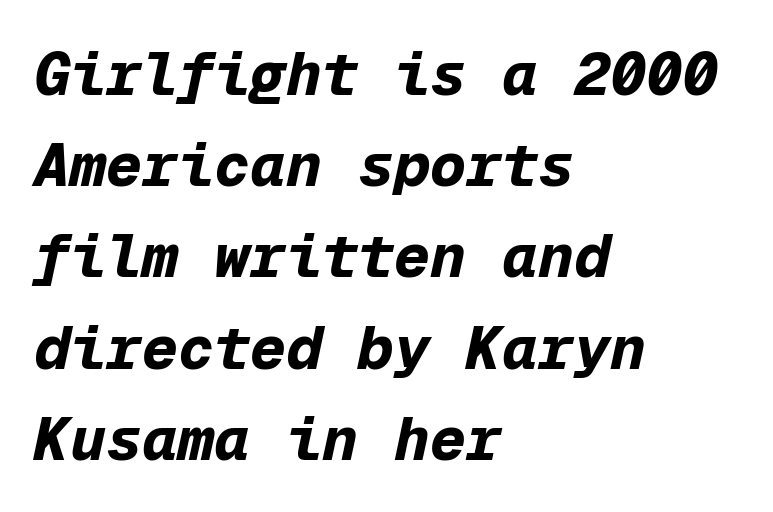
{"italic": "yes", "lean": "right", "slant_degrees": 12, "bold": "yes", "weight": "bold", "width": "normal", "stroke_contrast": "low", "x_height": "medium", "monospaced": "yes", "underline": "no", "align": "left", "line_spacing": "normal", "line_spacing_ratio": 1.52, "letter_spacing": "normal", "letter_spacing_em": 0.0, "glyph_px": 60}
